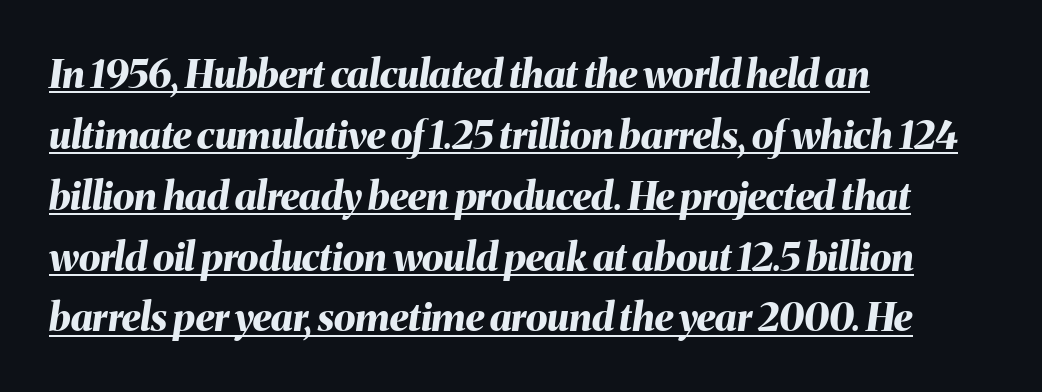
Yep, that's italic — everything's leaning. Students, observe the line beneath the letters — that is underlining. This sample has the flowing, uneven cadence of proportional lettering. These lines keep a tight, regular rhythm from letter to letter. What weight is shown? A full bold with thick strokes.
